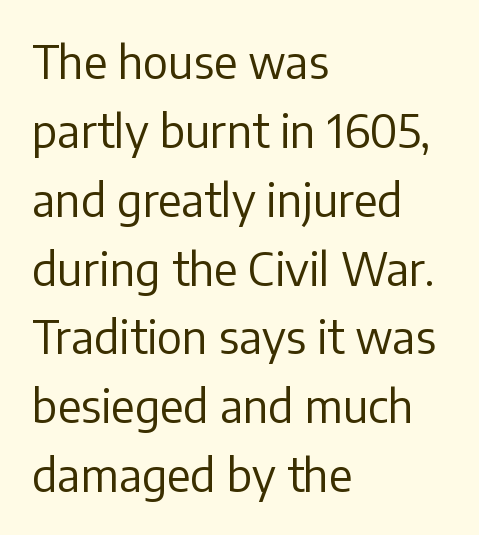
{"serif": "no", "italic": "no", "bold": "no", "weight": "regular", "width": "normal", "stroke_contrast": "low", "x_height": "medium", "monospaced": "no", "underline": "no", "align": "left", "line_spacing": "normal", "line_spacing_ratio": 1.53, "letter_spacing": "normal", "letter_spacing_em": 0.0, "glyph_px": 45}
